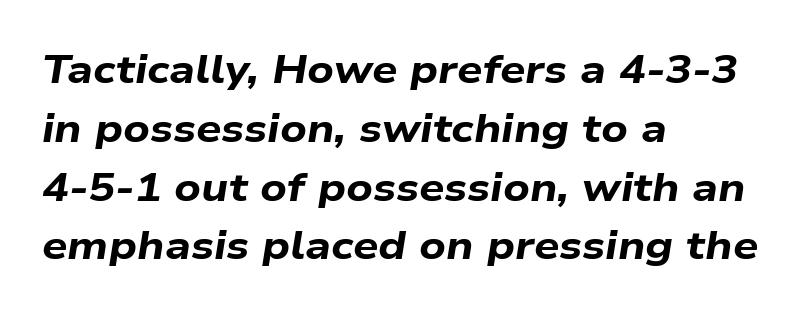
{"italic": "yes", "lean": "right", "slant_degrees": 9, "bold": "yes", "weight": "bold", "width": "wide", "stroke_contrast": "low", "x_height": "medium", "monospaced": "no", "underline": "no", "align": "left", "line_spacing": "normal", "line_spacing_ratio": 1.47, "letter_spacing": "normal", "letter_spacing_em": 0.0, "glyph_px": 40}
